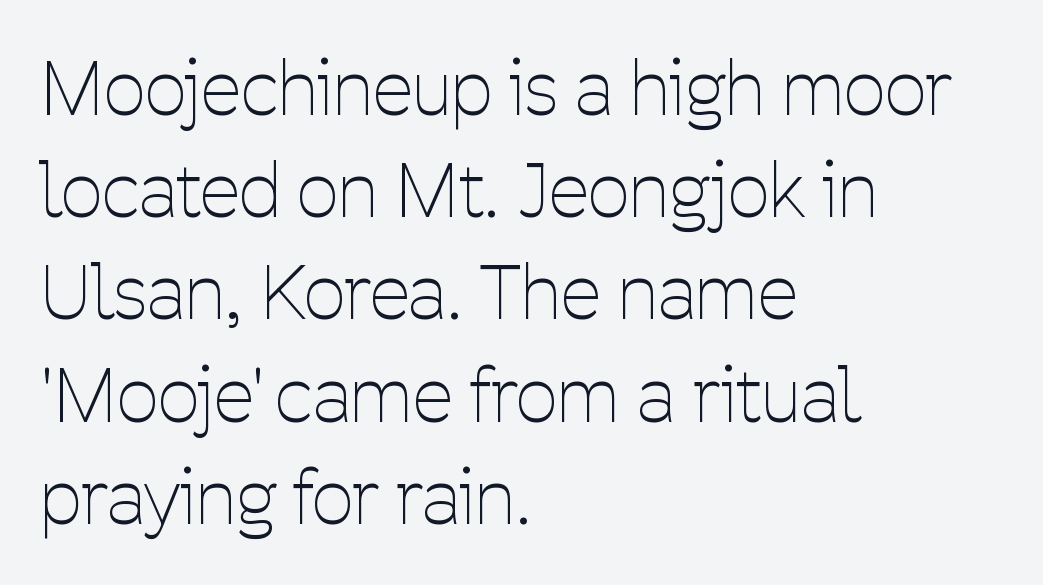
{"serif": "no", "italic": "no", "bold": "no", "weight": "thin", "width": "condensed", "stroke_contrast": "low", "x_height": "medium", "monospaced": "no", "underline": "no", "align": "left", "line_spacing": "normal", "line_spacing_ratio": 1.4, "letter_spacing": "normal", "letter_spacing_em": 0.0, "glyph_px": 73}
